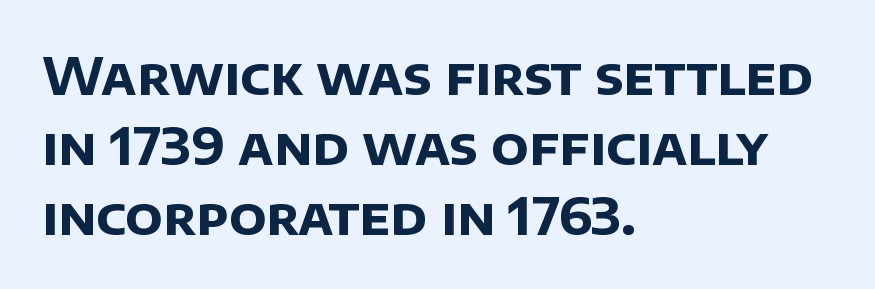
Any mark beneath the type? The region is blank. Stroke thickness is high; the sample reads as a true bold. The rendering uses natural spacing where letterforms have individual widths. Examine the stroke ends and you'll find no serifs. Each new line begins a customary step beneath the previous one. There is no visible air inserted between adjacent glyphs.
